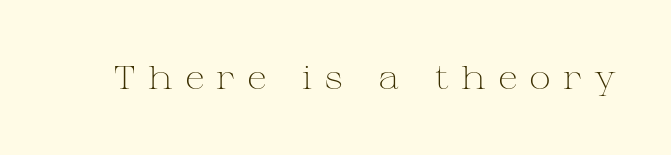
The image shows 33 px light, wide serif type, upright; set unusually wide letter spacing (+0.36 em), not underlined; medium stroke contrast and a medium x-height.
